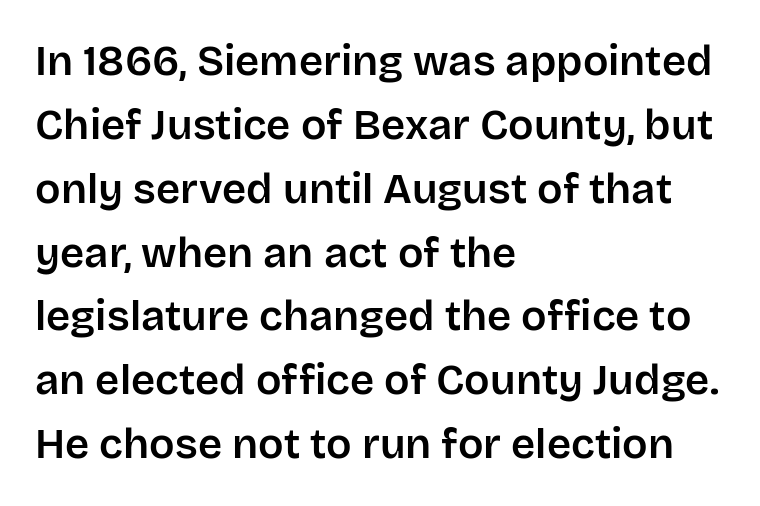
Character widths vary here, with narrow letters taking less room than wide ones. Italic: no, the glyphs are upright roman. The specimen omits any rule beneath the text block's lines. Glyph-to-glyph distance matches everyday printed text. The designer went with a sans here, leaving each stem footless. The rendering anchors every line to the left-hand side.
